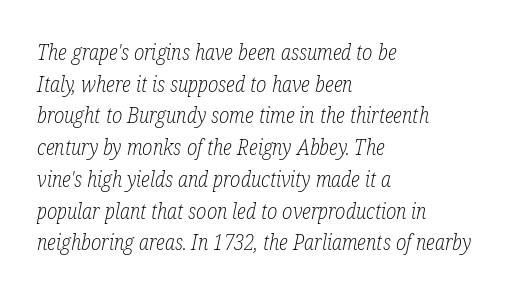
The image shows 21 px text type, italic (leaning right); set left-aligned, normal line spacing (1.51x), normal letter spacing, not underlined.
